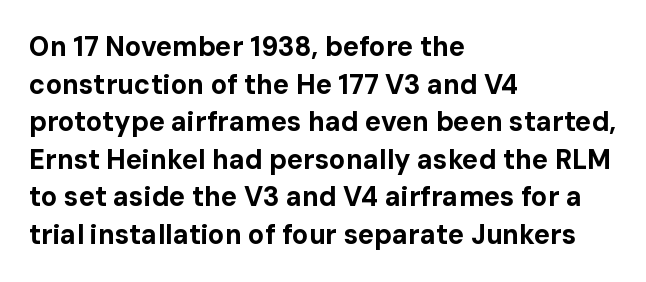
Q: Is the text bold? A: Yes.
Q: Is the text italic (slanted)? A: No, it is upright.
Q: Is the text underlined? A: No.
Q: How is the paragraph aligned? A: Left-aligned.
Q: Is the spacing between letters normal or unusually wide? A: Normal.
Q: Is the spacing between lines tight, normal or loose? A: Normal.
